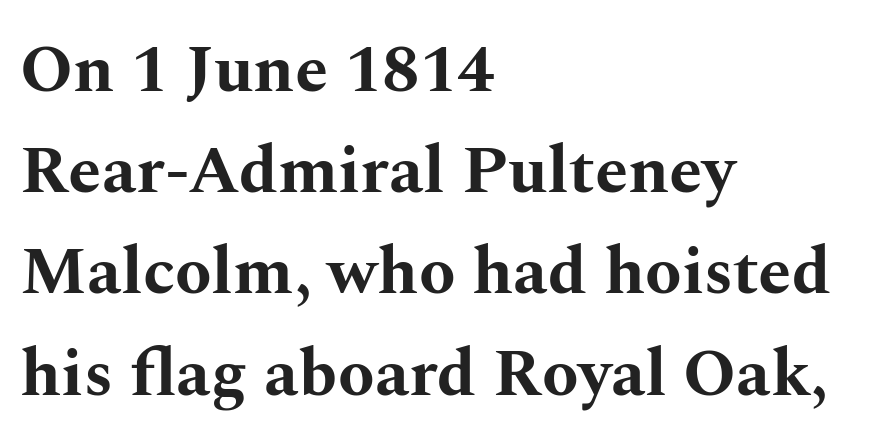
A typesetter would label this face a serif. Standard letterfit; no display-style spreading of the glyphs. Italic: no, the glyphs are upright roman. The space between consecutive lines is moderate.
